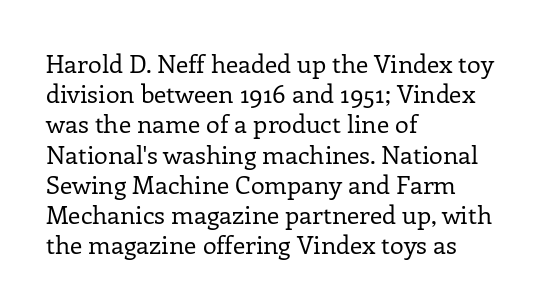
{"italic": "no", "bold": "no", "underline": "no", "align": "left", "line_spacing_ratio": 1.21, "letter_spacing": "normal", "letter_spacing_em": 0.0, "glyph_px": 25}
